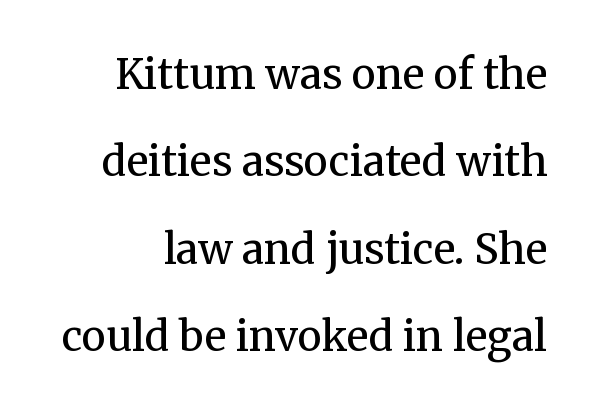
The image shows 41 px regular-weight serif type, upright; set loose line spacing (2.13x), normal letter spacing, not underlined; medium stroke contrast and a medium x-height.
